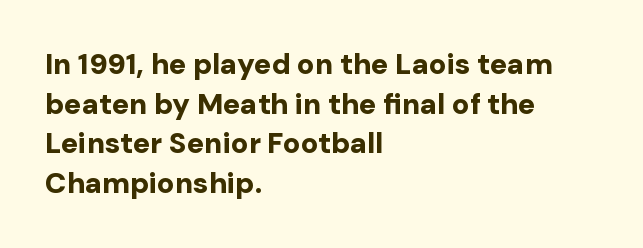
Q: Is the text bold? A: Yes.
Q: Is the text italic (slanted)? A: No, it is upright.
Q: Is the typeface a serif or a sans-serif typeface? A: Sans-serif.
Q: Is the text underlined? A: No.
Q: How is the paragraph aligned? A: Left-aligned.
Q: Is the spacing between letters normal or unusually wide? A: Normal.
Q: Is the spacing between lines tight, normal or loose? A: Normal.
Q: Width (condensed, normal, or wide)? A: Normal.
Q: Stroke contrast? A: Low.
Q: x-height? A: Medium.
Q: Monospaced? A: No.
